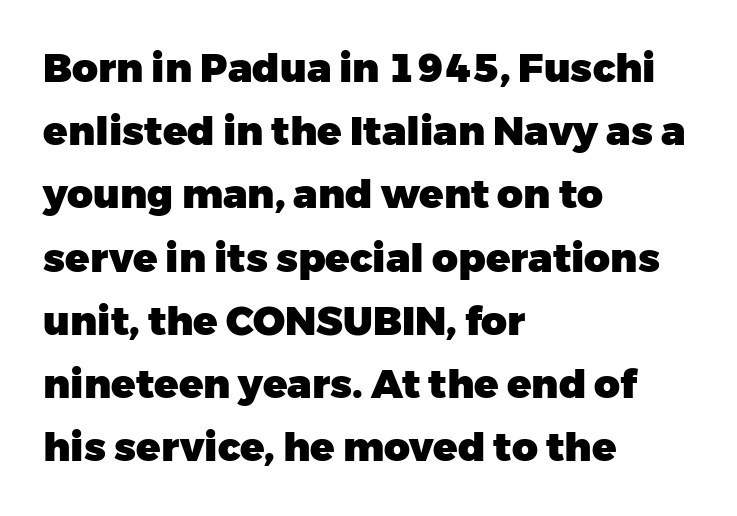
The image shows 40 px heavy sans-serif type, upright; set left-aligned, normal line spacing (1.58x), normal letter spacing, not underlined; low stroke contrast and a medium x-height.
